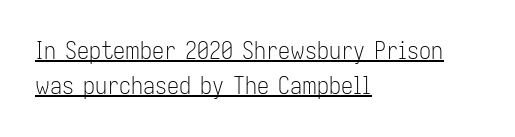
Q: Is the text bold? A: No.
Q: Is the text italic (slanted)? A: No, it is upright.
Q: Is the text underlined? A: Yes.
Q: How is the paragraph aligned? A: Left-aligned.
Q: Is the spacing between letters normal or unusually wide? A: Normal.
Q: Is the spacing between lines tight, normal or loose? A: Normal.
